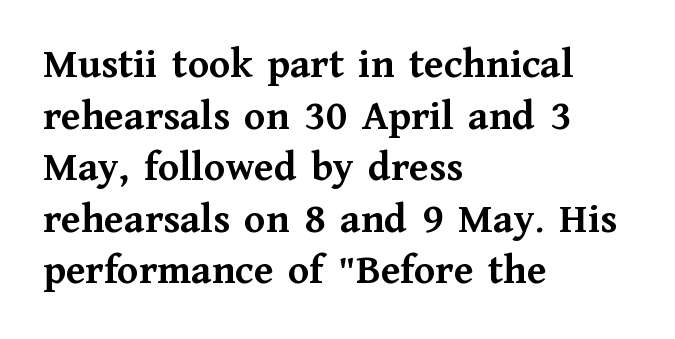
The image shows 43 px semibold serif type, upright; set left-aligned, line spacing 1.2x, normal letter spacing, not underlined; medium stroke contrast and a medium x-height.
